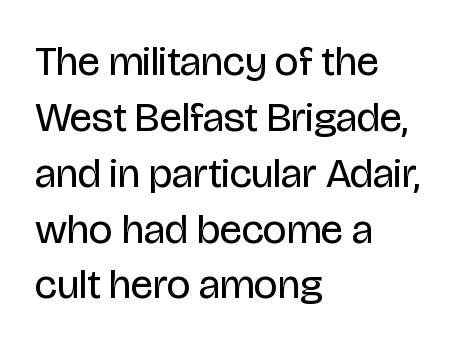
Quick note: interline space is typical. Honestly, the letter spacing is just normal — you wouldn't notice it. The lettering holds an erect, upright posture throughout. Notice how the passage keeps a crisp vertical edge on the left only.
